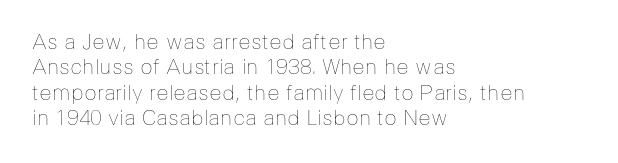
A bare baseline throughout the passage. Line beginnings align vertically; line endings do not. This sample uses plain, unmodified letter spacing. Posture: straight, roman, zero tilt. Is this a heavy cut? Hardly; it is regular or lighter.
